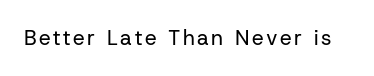
{"italic": "no", "bold": "no", "underline": "no", "glyph_px": 21}
